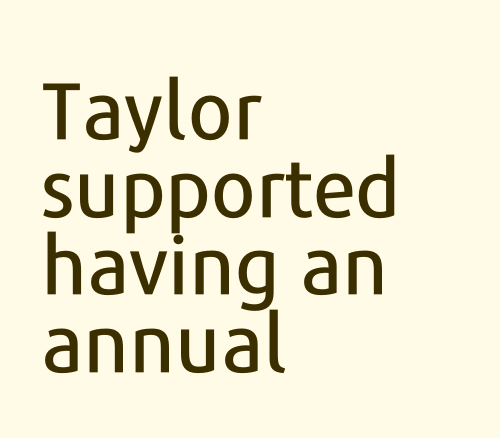
Q: Is the text italic (slanted)? A: No, it is upright.
Q: Is the typeface a serif or a sans-serif typeface? A: Sans-serif.
Q: Is the text underlined? A: No.
Q: How is the paragraph aligned? A: Left-aligned.
Q: Is the spacing between letters normal or unusually wide? A: Normal.
Q: Is the spacing between lines tight, normal or loose? A: Tight.
Q: Width (condensed, normal, or wide)? A: Normal.
Q: Stroke contrast? A: Low.
Q: x-height? A: Medium.
Q: Monospaced? A: No.
